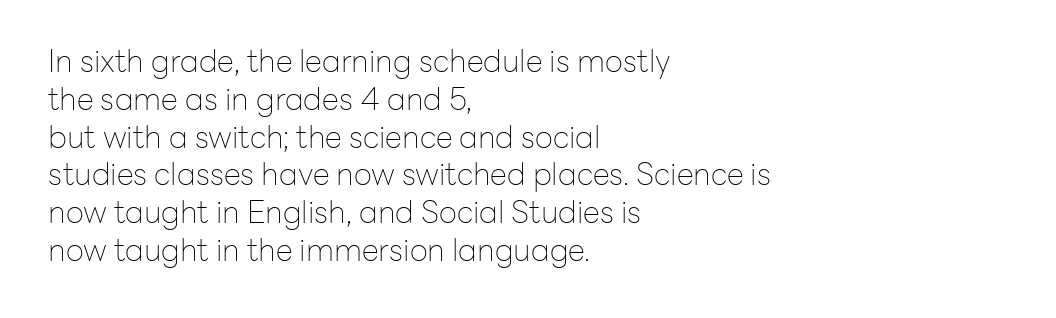
The image shows 31 px thin sans-serif type, upright; set left-aligned, line spacing 1.22x, normal letter spacing, not underlined; low stroke contrast and a medium x-height.
